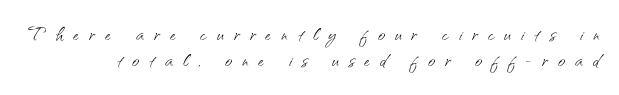
Descenders hang freely into open space. The designer dialed line spacing down below the default. Students, note that the glyphs here are deliberately spaced far apart. Stem width sits at or under what a default text font uses.
